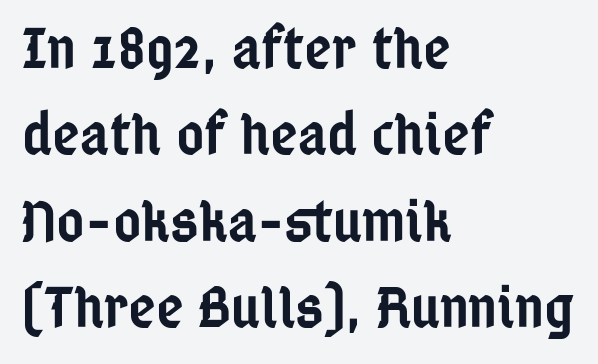
Caption: semibold face, moderately heavy strokes. The area under the type is left untouched. Is this a fixed-width face? No — the glyphs have proportional, varying widths. Leading matches the norm, producing a regular column.
